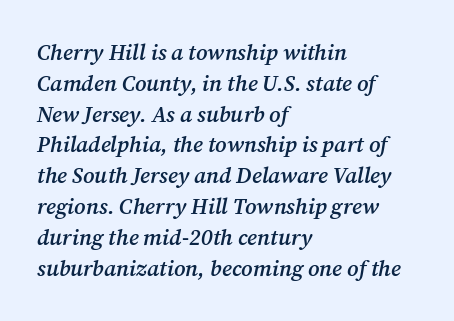
Q: Is the text bold? A: Semi-bold.
Q: Is the text italic (slanted)? A: Yes, it leans right by about 12 degrees.
Q: Is the text underlined? A: No.
Q: How is the paragraph aligned? A: Left-aligned.
Q: Is the spacing between letters normal or unusually wide? A: Normal.
Q: Is the spacing between lines tight, normal or loose? A: Normal.
